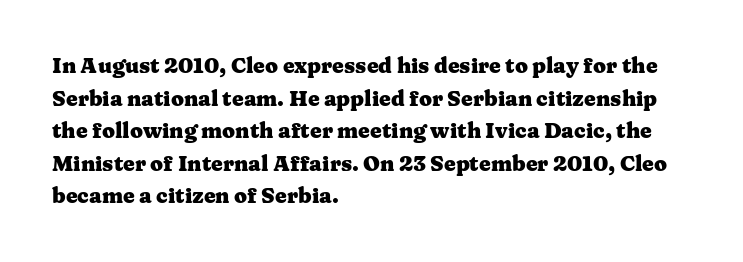
The image shows 21 px bold type, upright; set left-aligned, normal line spacing (1.55x), normal letter spacing, not underlined.
